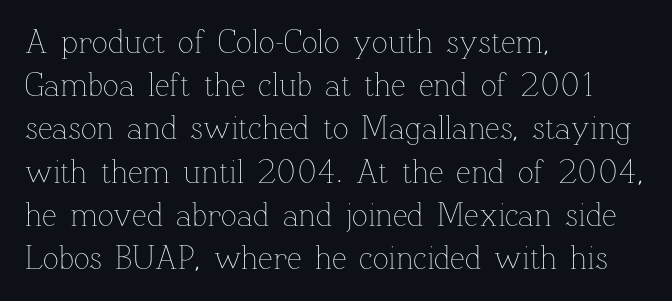
The image shows 33 px thin type, upright; set left-aligned, normal line spacing (1.31x), normal letter spacing, not underlined; low stroke contrast and a medium x-height.
